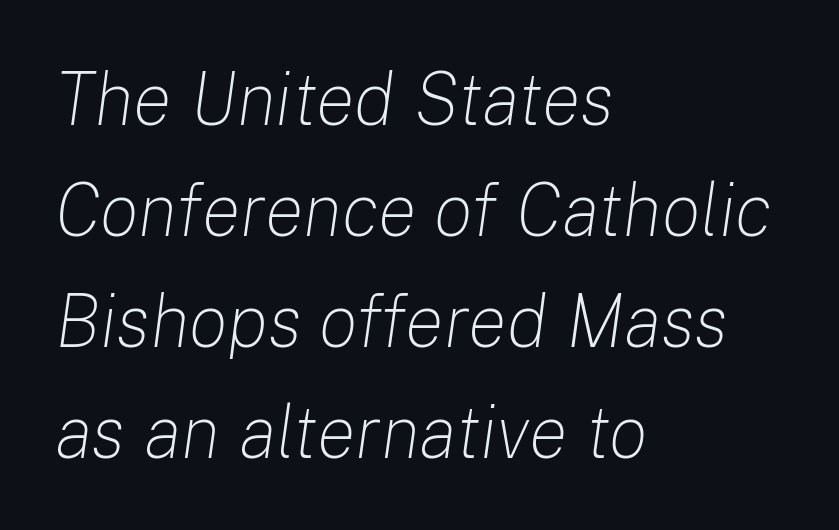
{"italic": "yes", "lean": "right", "slant_degrees": 8, "bold": "no", "weight": "light", "width": "normal", "stroke_contrast": "low", "x_height": "medium", "monospaced": "no", "underline": "no", "align": "left", "line_spacing": "normal", "line_spacing_ratio": 1.52, "letter_spacing": "normal", "letter_spacing_em": 0.0, "glyph_px": 73}
